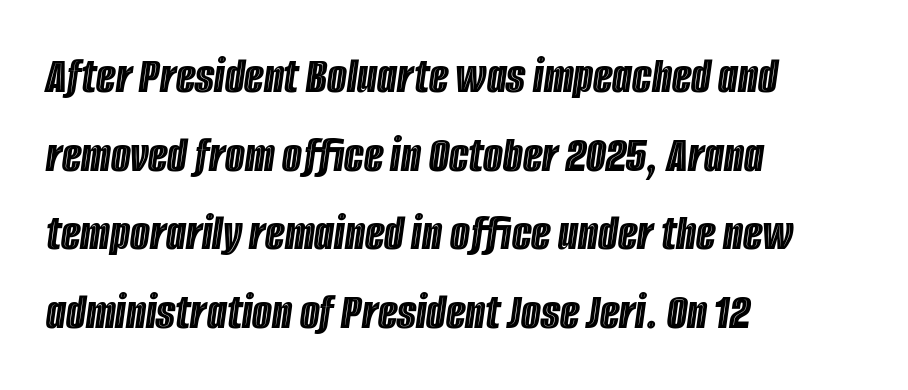
Clear beneath every line of the passage. Is this a fixed-width face? No — the glyphs have proportional, varying widths. The space between consecutive lines is moderate. Line starts are locked; line ends wander.
